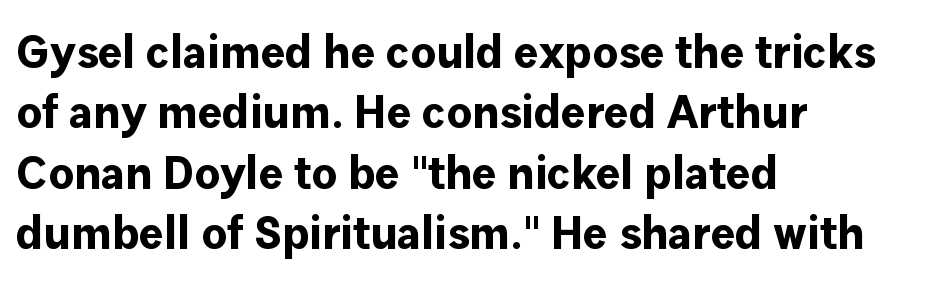
{"serif": "no", "italic": "no", "bold": "yes", "weight": "bold", "width": "normal", "stroke_contrast": "low", "x_height": "medium", "monospaced": "no", "underline": "no", "align": "left", "line_spacing": "normal", "line_spacing_ratio": 1.31, "letter_spacing": "normal", "letter_spacing_em": 0.0, "glyph_px": 46}
